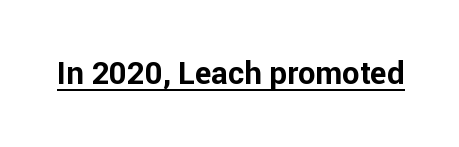
The image shows 31 px bold sans-serif type, upright; set normal letter spacing, underlined; low stroke contrast and a medium x-height.
